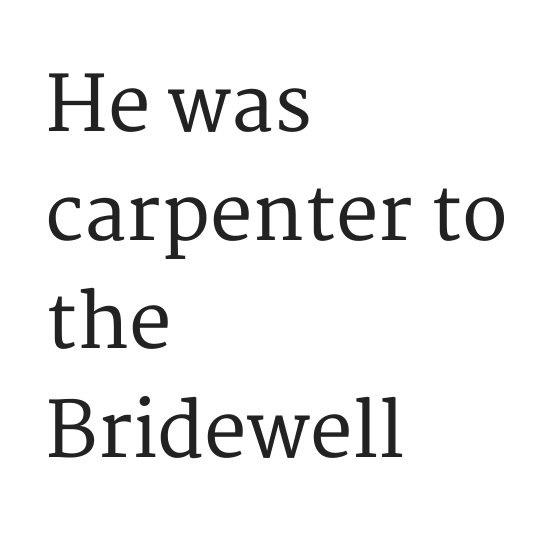
The image shows 76 px serif type, upright; set left-aligned, normal line spacing (1.43x), normal letter spacing, not underlined; medium stroke contrast and a medium x-height.
